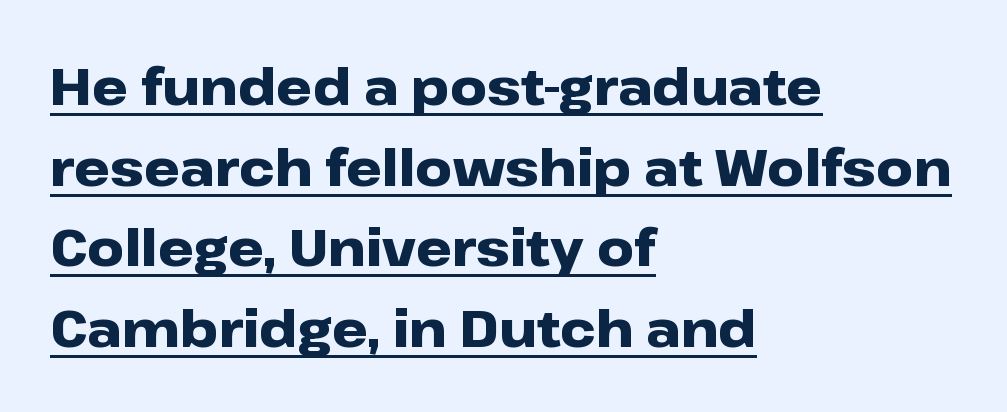
Q: Is the text bold? A: Yes.
Q: Is the text italic (slanted)? A: No, it is upright.
Q: Is the typeface a serif or a sans-serif typeface? A: Sans-serif.
Q: Is the text underlined? A: Yes.
Q: How is the paragraph aligned? A: Left-aligned.
Q: Is the spacing between letters normal or unusually wide? A: Normal.
Q: Is the spacing between lines tight, normal or loose? A: Normal.
Q: Width (condensed, normal, or wide)? A: Wide.
Q: Stroke contrast? A: Low.
Q: x-height? A: Medium.
Q: Monospaced? A: No.
